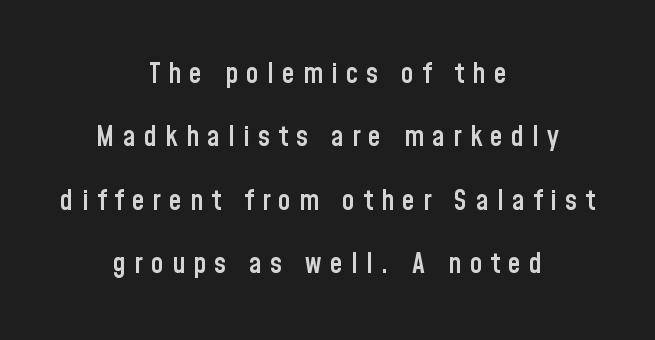
The image shows 28 px semibold, condensed sans-serif type, upright; set centered, loose line spacing (2.26x), unusually wide letter spacing (+0.3 em), not underlined; low stroke contrast and a medium x-height.
